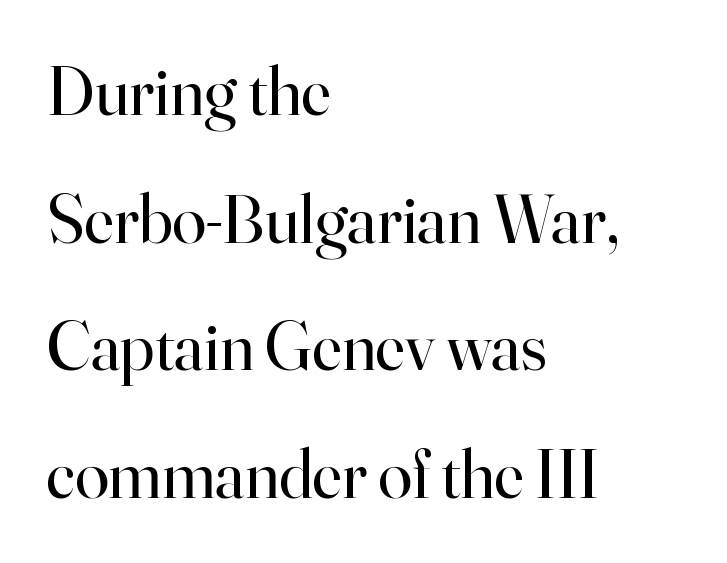
Q: Is the text bold? A: No.
Q: Is the text italic (slanted)? A: No, it is upright.
Q: Is the typeface a serif or a sans-serif typeface? A: Serif.
Q: Is the text underlined? A: No.
Q: How is the paragraph aligned? A: Left-aligned.
Q: Is the spacing between letters normal or unusually wide? A: Normal.
Q: Width (condensed, normal, or wide)? A: Normal.
Q: Stroke contrast? A: High.
Q: x-height? A: Small.
Q: Monospaced? A: No.
